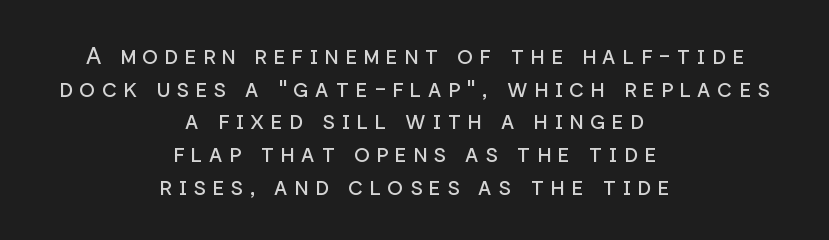
Q: Is the text bold? A: No.
Q: Is the text italic (slanted)? A: No, it is upright.
Q: Is the text underlined? A: No.
Q: How is the paragraph aligned? A: Centered.
Q: Is the spacing between letters normal or unusually wide? A: Unusually wide.
Q: Is the spacing between lines tight, normal or loose? A: Normal.
